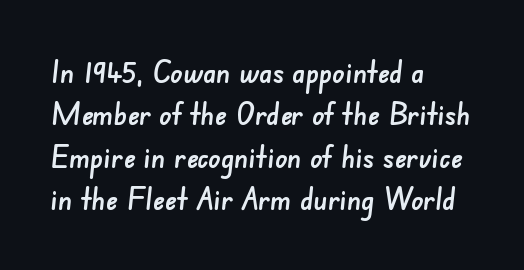
Q: Is the typeface a serif or a sans-serif typeface? A: Sans-serif.
Q: Is the text underlined? A: No.
Q: How is the paragraph aligned? A: Left-aligned.
Q: Is the spacing between letters normal or unusually wide? A: Normal.
Q: Is the spacing between lines tight, normal or loose? A: Normal.
Q: Width (condensed, normal, or wide)? A: Normal.
Q: Stroke contrast? A: Low.
Q: x-height? A: Small.
Q: Monospaced? A: No.
